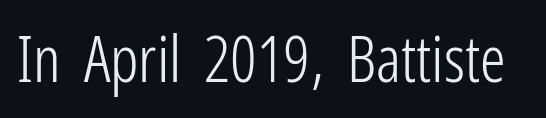
{"serif": "no", "italic": "no", "bold": "no", "weight": "light", "width": "condensed", "stroke_contrast": "low", "x_height": "medium", "monospaced": "no", "underline": "no", "letter_spacing": "normal", "letter_spacing_em": 0.0, "glyph_px": 64}
